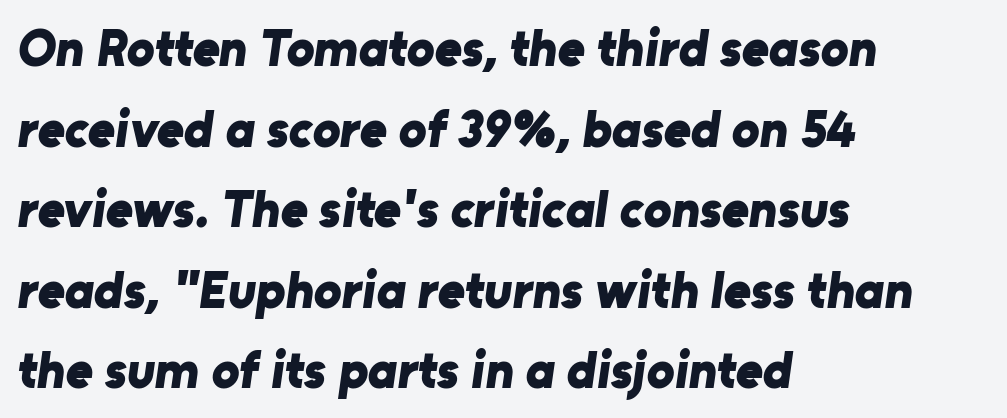
The image shows 52 px bold sans-serif type; set left-aligned, normal line spacing (1.55x), normal letter spacing, not underlined; low stroke contrast and a medium x-height.
